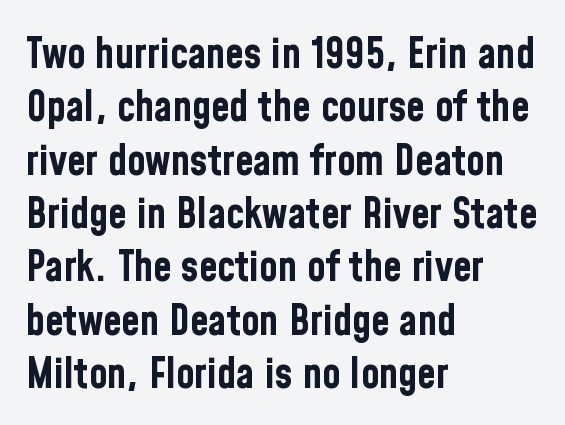
The image shows 42 px bold, condensed sans-serif type, upright; set left-aligned, normal line spacing (1.27x), normal letter spacing, not underlined; low stroke contrast and a medium x-height.
